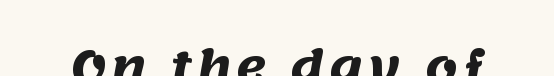
Spacing verdict: proportional, widths tailored to each character. You can see a thin bar hugging the bottom of the glyphs. What weight is shown? A full bold with thick strokes. Nope, no serifs anywhere on these letters.
